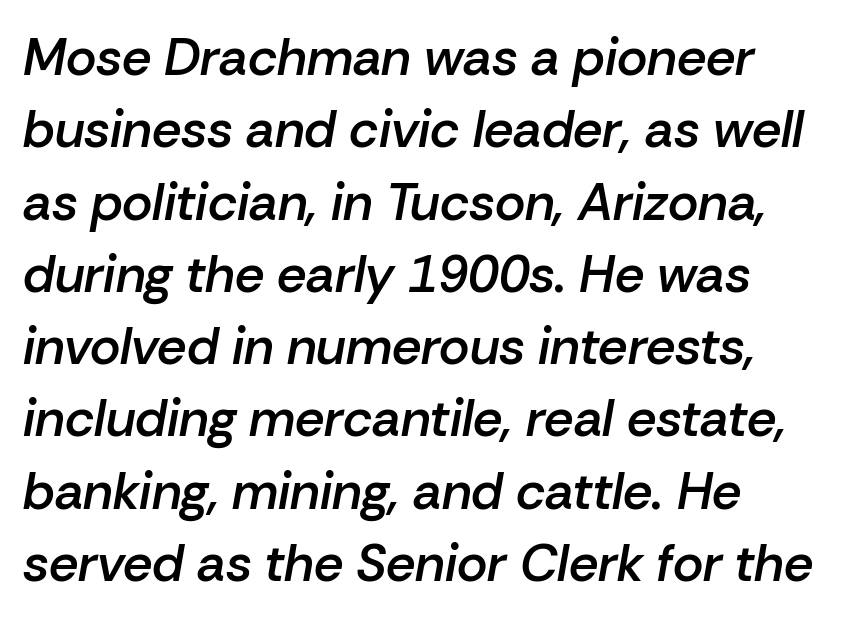
Q: Is the text bold? A: Semi-bold.
Q: Is the text italic (slanted)? A: Yes, it leans right by about 10 degrees.
Q: Is the text underlined? A: No.
Q: How is the paragraph aligned? A: Left-aligned.
Q: Is the spacing between letters normal or unusually wide? A: Normal.
Q: Is the spacing between lines tight, normal or loose? A: Normal.
Q: Width (condensed, normal, or wide)? A: Normal.
Q: Stroke contrast? A: Low.
Q: x-height? A: Medium.
Q: Monospaced? A: No.
